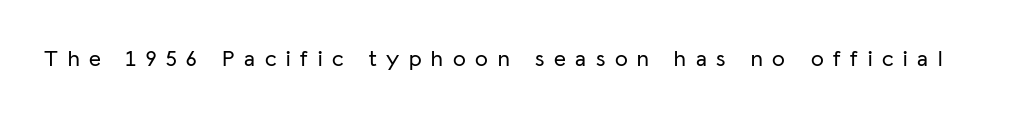
The image shows 23 px text type, upright; set unusually wide letter spacing (+0.42 em), not underlined.
